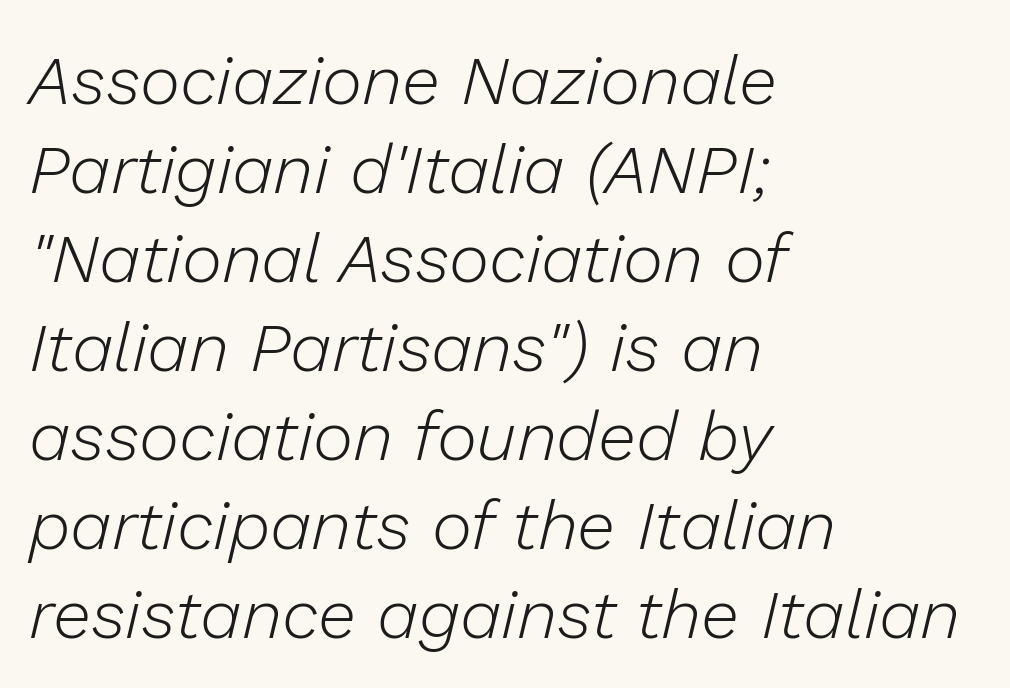
The face used here is proportionally spaced, like ordinary book or web type. The passage shown is not underscored anywhere. In terms of leading, this rendering sits right in the middle. Which margin do the lines hug? The left one — the right edge is uneven. The lettering tilts uniformly, giving the passage an italic look.
